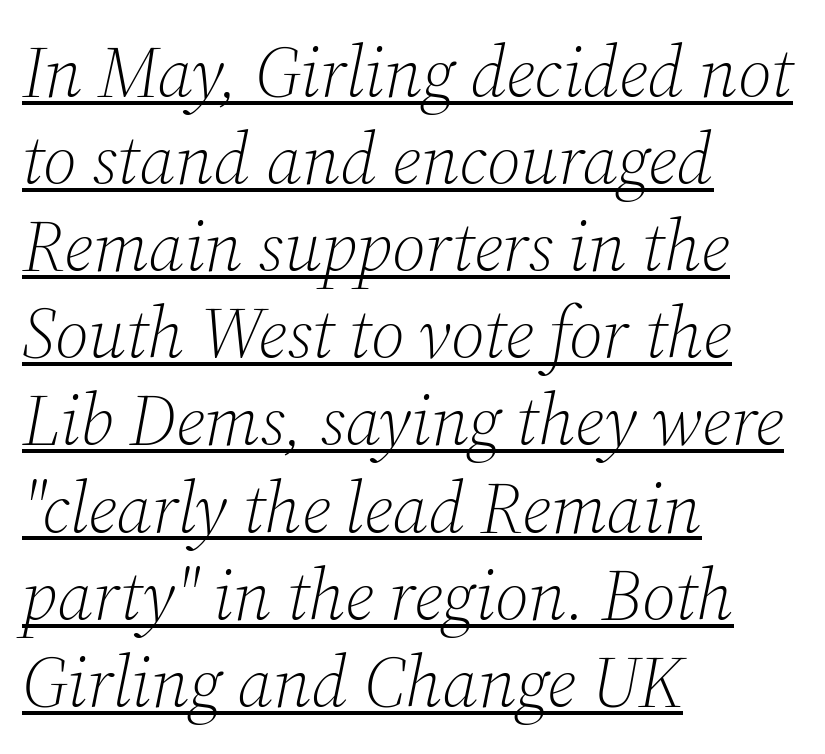
Horizontal alignment here is leftward, the default for most running prose. You could not count columns in this text — the font is proportionally spaced. Quick note: underline on. You could call the tracking neutral — neither tight nor loose.
